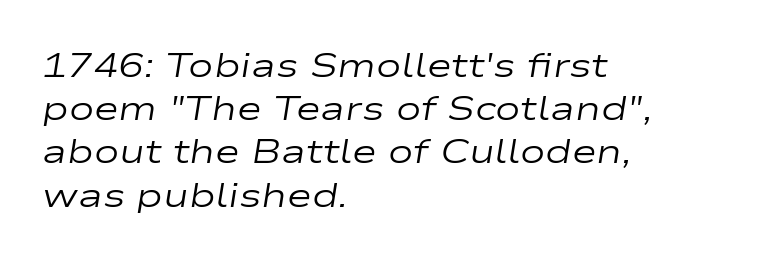
Q: Is the text bold? A: No.
Q: Is the text italic (slanted)? A: Yes, it leans right by about 9 degrees.
Q: Is the text underlined? A: No.
Q: How is the paragraph aligned? A: Left-aligned.
Q: Is the spacing between letters normal or unusually wide? A: Normal.
Q: Is the spacing between lines tight, normal or loose? A: Normal.
Q: Width (condensed, normal, or wide)? A: Wide.
Q: Stroke contrast? A: Low.
Q: x-height? A: Medium.
Q: Monospaced? A: No.
